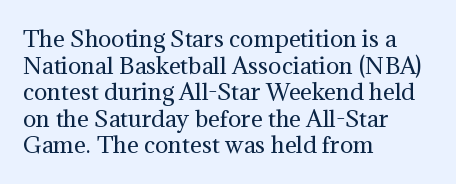
{"italic": "no", "bold": "no", "underline": "no", "align": "left", "line_spacing_ratio": 1.21, "letter_spacing": "normal", "letter_spacing_em": 0.0, "glyph_px": 22}
